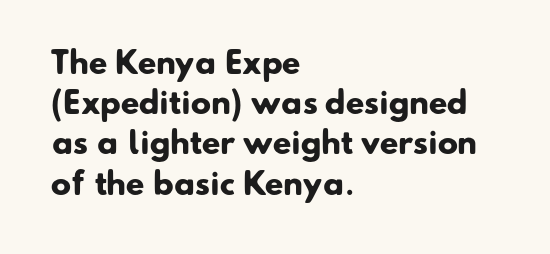
Horizontal alignment here is leftward, the default for most running prose. The string is rendered with underlining switched off. Letterform terminals end flat and unadorned throughout the passage. You'd pick this weight for a headline — it's a proper bold. The face used here is proportionally spaced, like ordinary book or web type. These lines sit exactly where default settings would place them.
